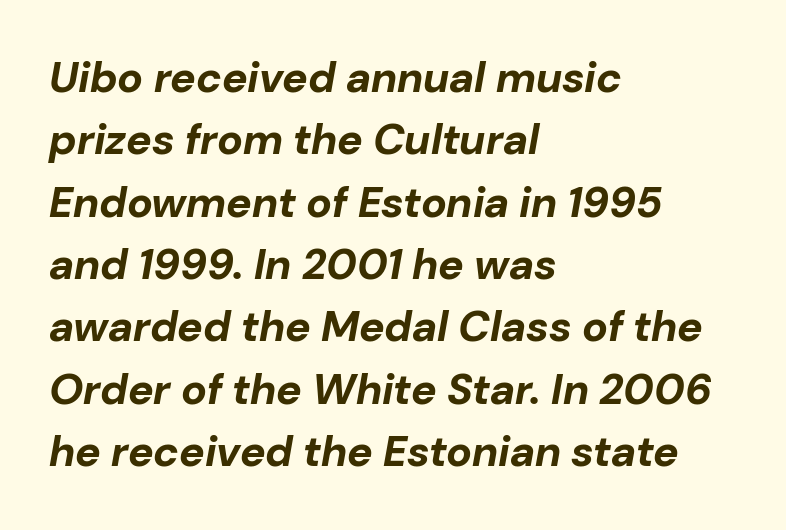
Spacing verdict: proportional, widths tailored to each character. The strokes are fattened all the way to bold. Plain, unruled lines of type. Glyph-to-glyph distance matches everyday printed text. These lines sit exactly where default settings would place them.
